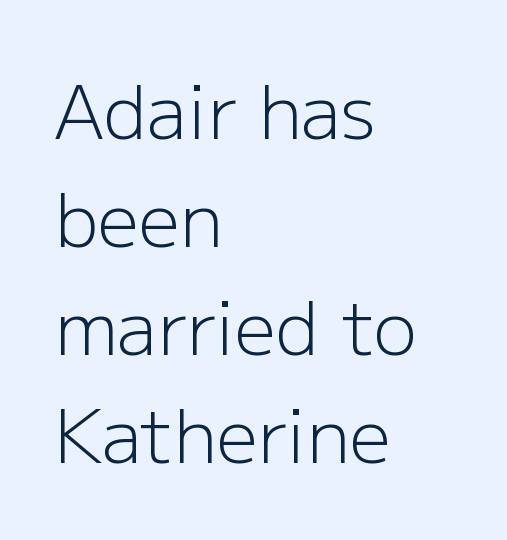
The image shows 73 px light sans-serif type, upright; set left-aligned, normal line spacing (1.48x), normal letter spacing, not underlined; low stroke contrast and a medium x-height.
